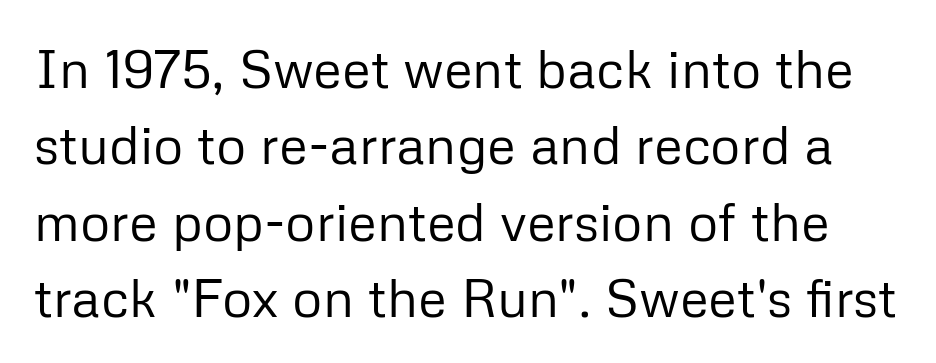
The horizontal fit of the characters is conventional and even. Nothing sits at the stroke ends, so this counts as sans-serif. This is the regular roman posture of the typeface. The strokes are not fattened; the text isn't bold. Is this a fixed-width face? No — the glyphs have proportional, varying widths. Line spacing here is normal.
